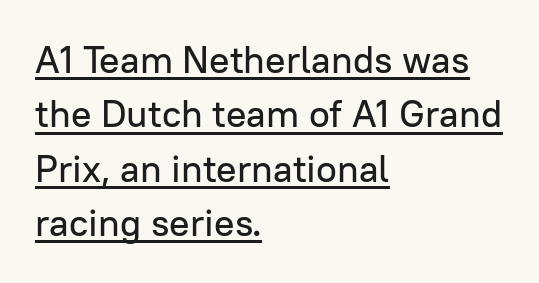
The image shows 38 px sans-serif type, upright; set left-aligned, normal line spacing (1.43x), normal letter spacing, underlined; low stroke contrast and a medium x-height.
